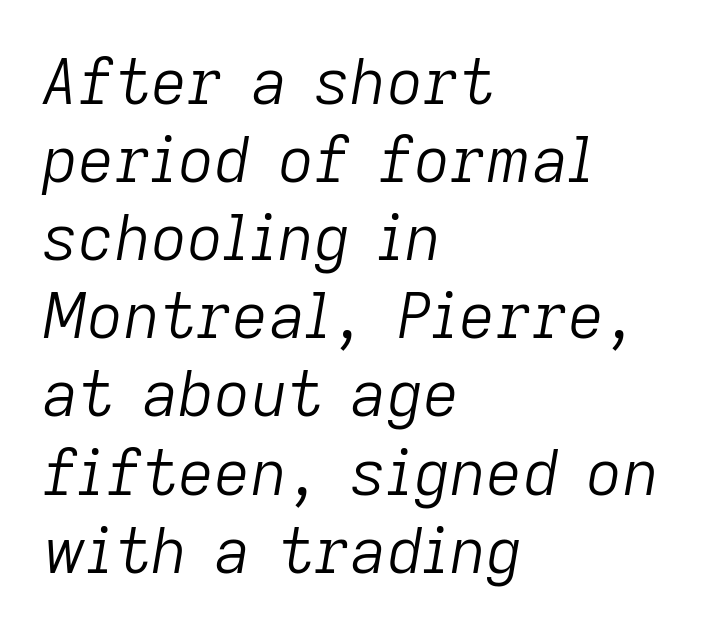
The image shows 63 px light type, italic (leaning right); set left-aligned, line spacing 1.24x, normal letter spacing, not underlined; low stroke contrast and a medium x-height.
